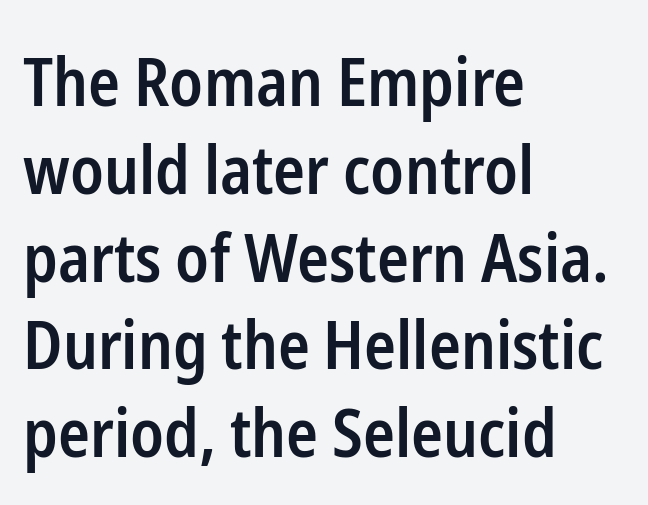
The image shows 66 px semibold, condensed sans-serif type, upright; set left-aligned, normal line spacing (1.33x), normal letter spacing, not underlined; low stroke contrast and a medium x-height.
